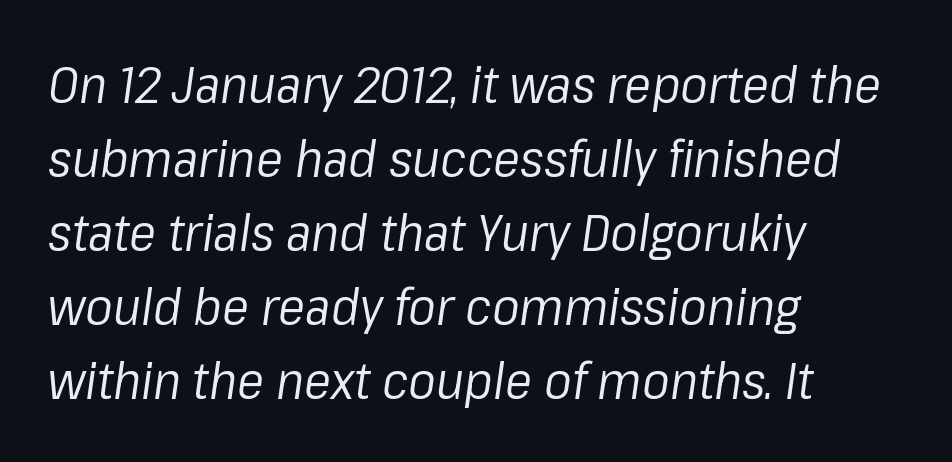
The image shows 51 px regular-weight type, italic (leaning right); set left-aligned, normal line spacing (1.45x), normal letter spacing, not underlined; low stroke contrast and a medium x-height.
